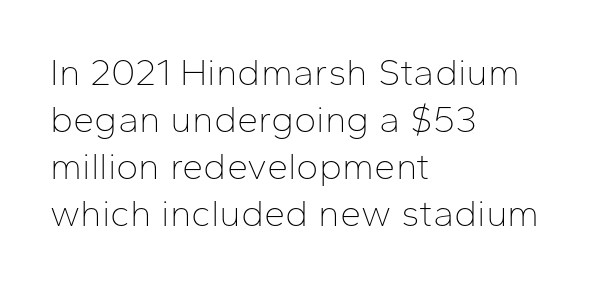
The image shows 38 px thin sans-serif type, upright; set left-aligned, line spacing 1.24x, normal letter spacing, not underlined; low stroke contrast and a medium x-height.
